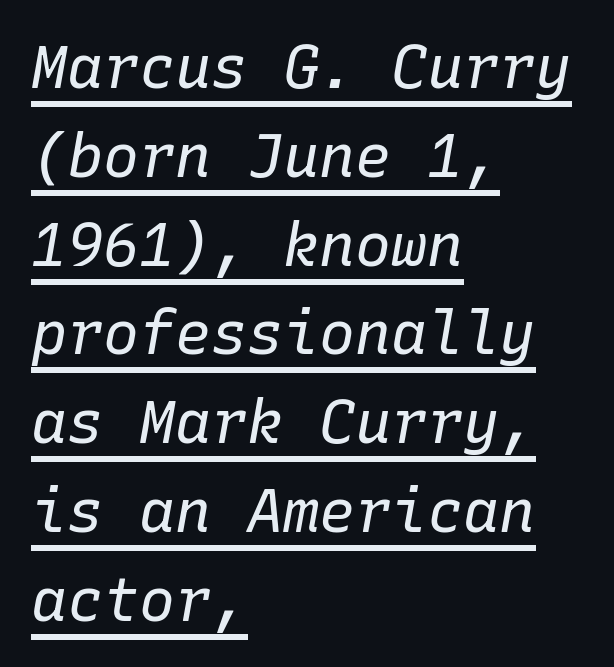
Q: Is the text bold? A: No.
Q: Is the text italic (slanted)? A: Yes, it leans right by about 10 degrees.
Q: Is the text underlined? A: Yes.
Q: How is the paragraph aligned? A: Left-aligned.
Q: Is the spacing between letters normal or unusually wide? A: Normal.
Q: Is the spacing between lines tight, normal or loose? A: Normal.
Q: Width (condensed, normal, or wide)? A: Normal.
Q: Stroke contrast? A: Low.
Q: x-height? A: Medium.
Q: Monospaced? A: Yes.
